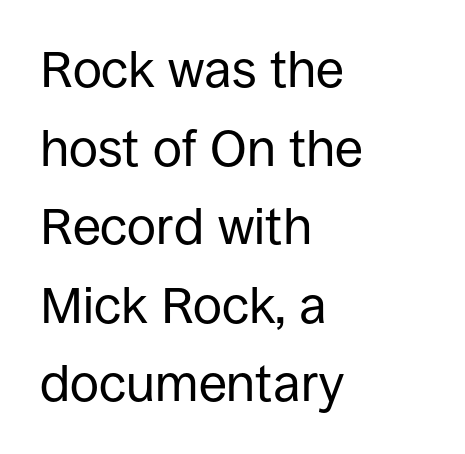
Q: Is the text bold? A: No.
Q: Is the text italic (slanted)? A: No, it is upright.
Q: Is the typeface a serif or a sans-serif typeface? A: Sans-serif.
Q: Is the text underlined? A: No.
Q: How is the paragraph aligned? A: Left-aligned.
Q: Is the spacing between letters normal or unusually wide? A: Normal.
Q: Is the spacing between lines tight, normal or loose? A: Normal.
Q: Width (condensed, normal, or wide)? A: Normal.
Q: Stroke contrast? A: Low.
Q: x-height? A: Large.
Q: Monospaced? A: No.
